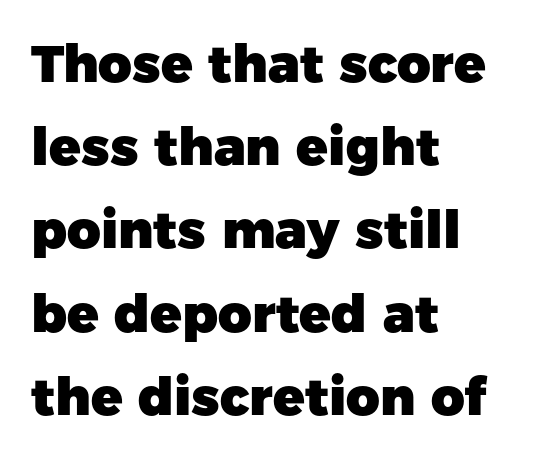
The paragraph shown leans on its left margin. Quick note: not italic, upright. The tracking reads as untouched default to a designer's eye. The font family rendered here belongs to the sans-serif group. The string is rendered with underlining switched off.
